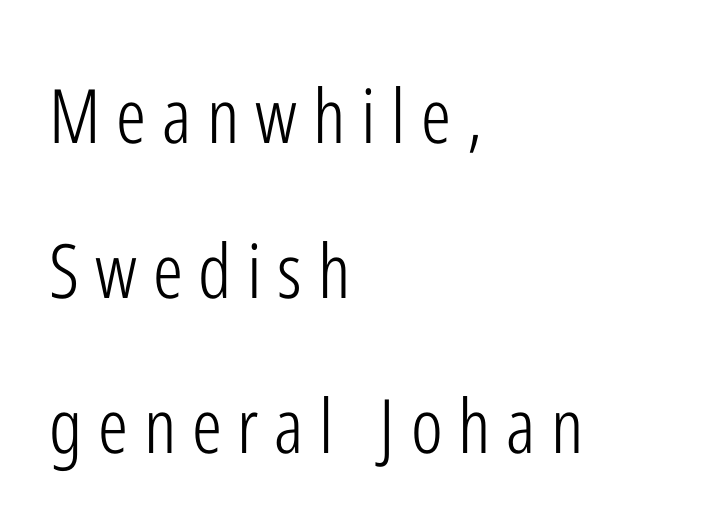
Style check: upright. Note: no serifs on the glyphs. One-word summary of the alignment: left. Check the space under the baseline: it is left empty. Character widths vary here, with narrow letters taking less room than wide ones.
